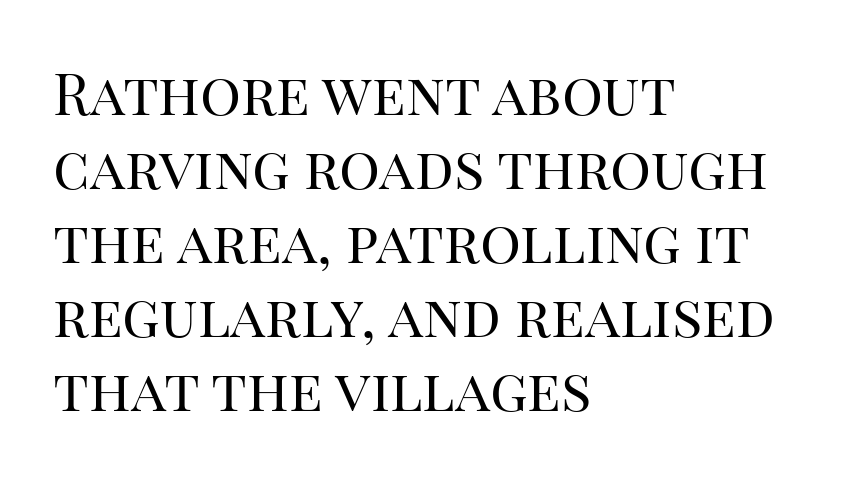
Q: Is the text bold? A: No.
Q: Is the text italic (slanted)? A: No, it is upright.
Q: Is the typeface a serif or a sans-serif typeface? A: Serif.
Q: Is the text underlined? A: No.
Q: How is the paragraph aligned? A: Left-aligned.
Q: Is the spacing between letters normal or unusually wide? A: Normal.
Q: Is the spacing between lines tight, normal or loose? A: Normal.
Q: Width (condensed, normal, or wide)? A: Normal.
Q: Stroke contrast? A: High.
Q: x-height? A: Large.
Q: Monospaced? A: No.
